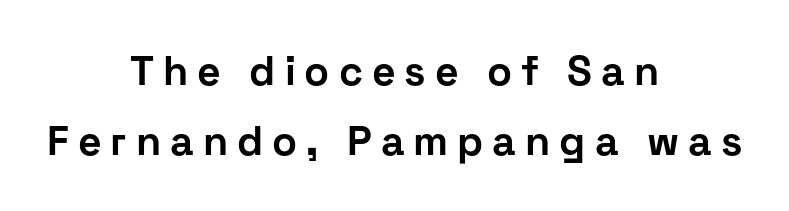
The image shows 41 px bold sans-serif type, upright; set centered, normal line spacing (1.7x), unusually wide letter spacing (+0.22 em), not underlined; low stroke contrast and a medium x-height.
